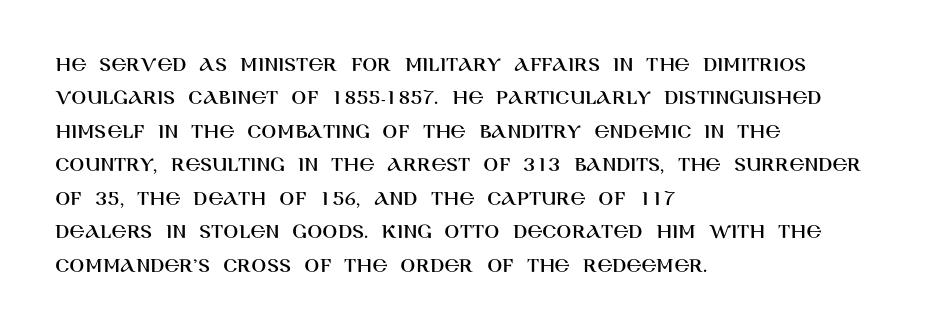
Q: Is the text italic (slanted)? A: No, it is upright.
Q: Is the text underlined? A: No.
Q: How is the paragraph aligned? A: Left-aligned.
Q: Is the spacing between letters normal or unusually wide? A: Normal.
Q: Is the spacing between lines tight, normal or loose? A: Normal.
